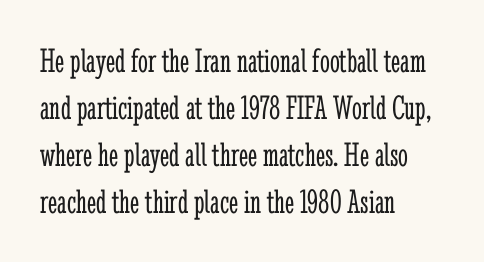
The rendering uses natural spacing where letterforms have individual widths. Caption: standard tracking, unaltered. Ordinary non-slanted type is in use. Line spacing here is normal. Short and long lines alike share a common starting point at left. Any mark beneath the type? The region is blank.
